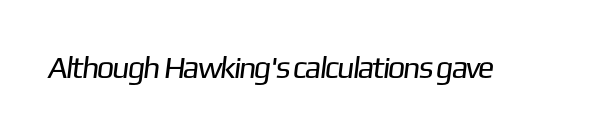
Q: Is the text bold? A: No.
Q: Is the typeface a serif or a sans-serif typeface? A: Sans-serif.
Q: Is the text underlined? A: No.
Q: Is the spacing between letters normal or unusually wide? A: Normal.
Q: Width (condensed, normal, or wide)? A: Normal.
Q: Stroke contrast? A: Low.
Q: x-height? A: Medium.
Q: Monospaced? A: No.
